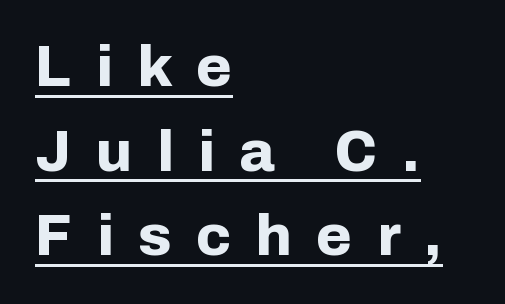
Teacher's note: observe the even left margin — that is flush-left alignment. A dark, heavy texture on the line: the type is bold. Think of a printed novel: that variable character pitch is what you see here. The passage shown has open, widely tracked lettering throughout. Vertical spacing — default.
